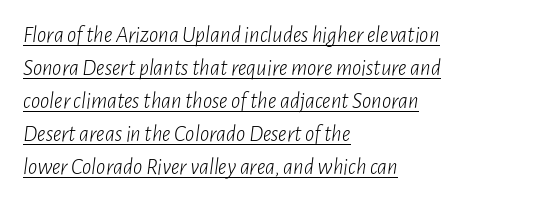
{"italic": "yes", "lean": "right", "slant_degrees": 7, "bold": "no", "underline": "yes", "align": "left", "line_spacing": "normal", "line_spacing_ratio": 1.43, "letter_spacing": "normal", "letter_spacing_em": 0.0, "glyph_px": 23}
